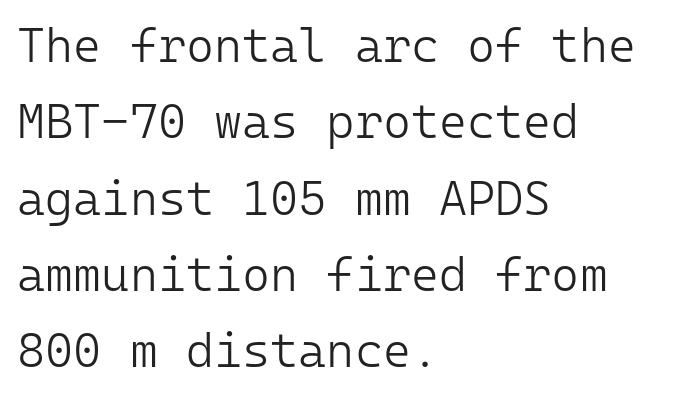
This is sans-serif lettering, the kind often seen on screens and signage. The rendering anchors every line to the left-hand side. Style check: upright. Is this a fixed-width face? Yes — each glyph sits in an identical cell. The letters sit at their default tracking, neither squeezed nor spread. The space beneath each line is pristine and unruled.
